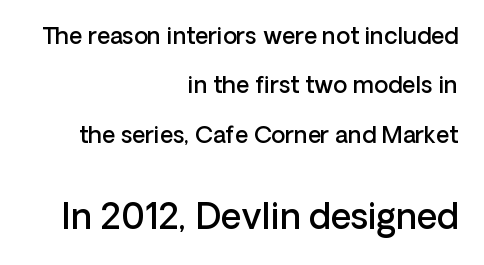
{"serif": "no", "italic": "no", "bold": "semi", "weight": "semibold", "width": "normal", "stroke_contrast": "low", "x_height": "medium", "monospaced": "no", "underline": "no", "align": "right", "line_spacing": "loose", "line_spacing_ratio": 2.15, "letter_spacing": "normal", "letter_spacing_em": 0.0, "larger_block": "second", "size_ratio": 1.52, "glyph_px": 35}
